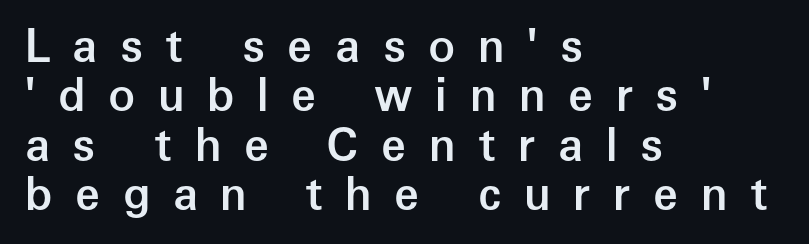
The image shows 45 px semibold sans-serif type, upright; set left-aligned, tight line spacing (1.1x), unusually wide letter spacing (+0.5 em), not underlined; low stroke contrast and a medium x-height.
